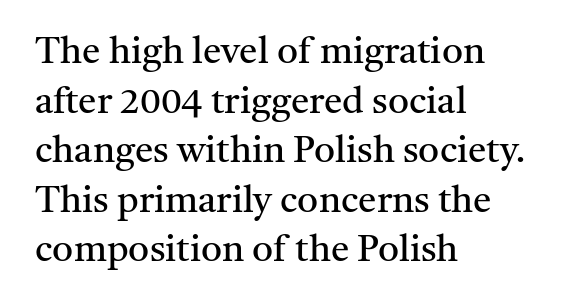
The image shows 37 px regular-weight serif type, upright; set left-aligned, normal line spacing (1.34x), normal letter spacing, not underlined; medium stroke contrast and a medium x-height.
